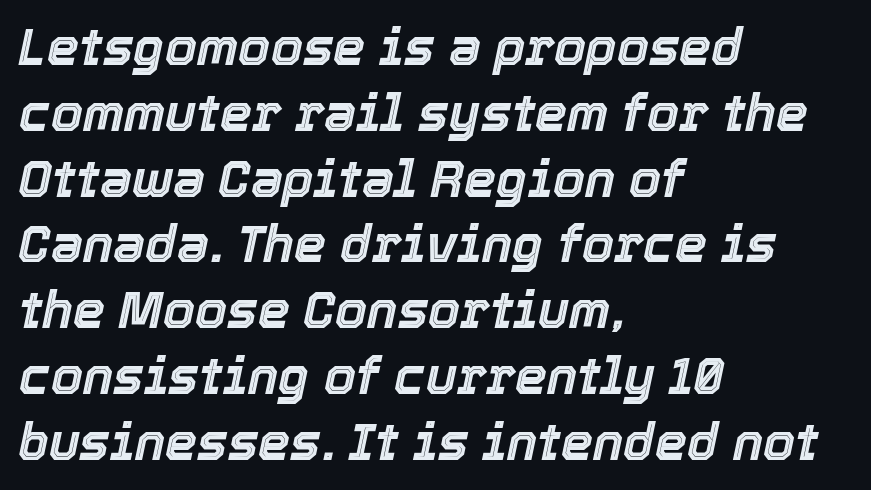
The image shows 51 px text type, italic (leaning right); set left-aligned, normal line spacing (1.29x), normal letter spacing, not underlined; a medium x-height.
